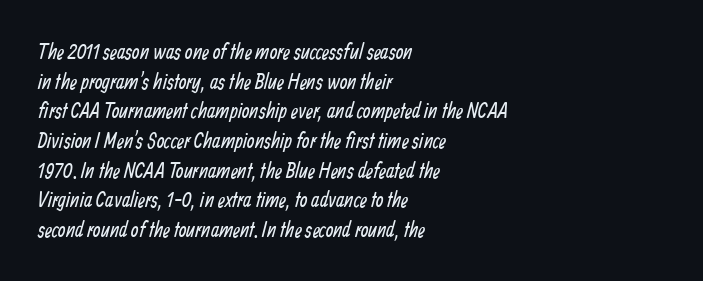
The image shows 22 px text type; set left-aligned, normal line spacing (1.35x), normal letter spacing, not underlined.
